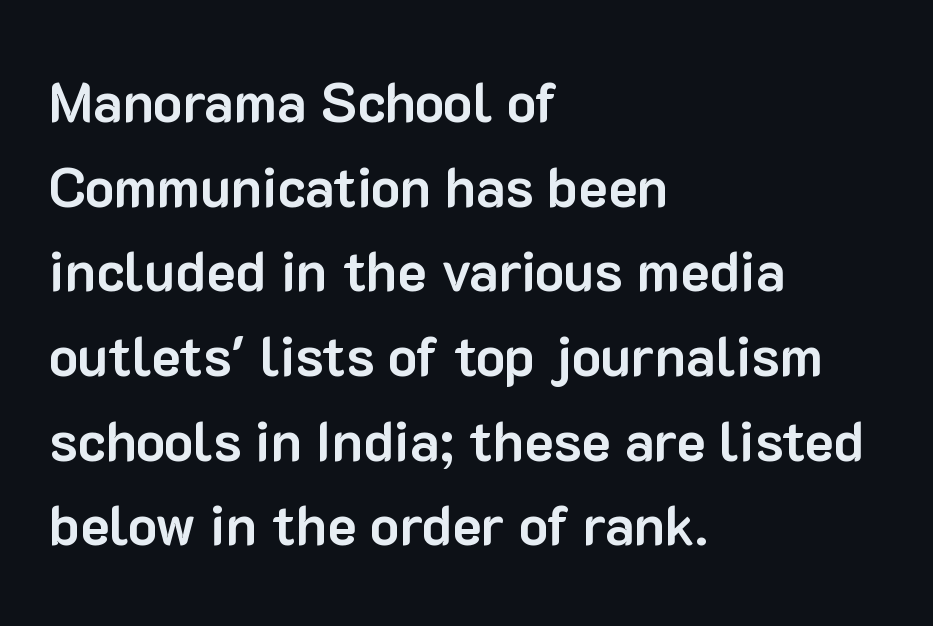
{"serif": "no", "italic": "no", "bold": "yes", "weight": "bold", "width": "normal", "stroke_contrast": "low", "x_height": "medium", "monospaced": "no", "underline": "no", "align": "left", "line_spacing": "normal", "line_spacing_ratio": 1.54, "letter_spacing": "normal", "letter_spacing_em": 0.0, "glyph_px": 55}
